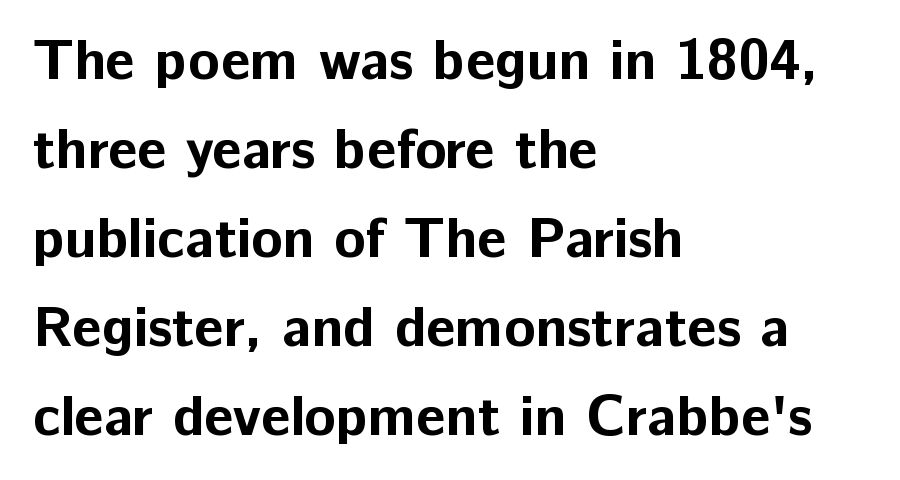
Observe the ordinary spacing: letters are neighbours, not strangers. The paragraph has a hard left edge and a soft right edge. Chunky letters — that's bold for sure. Style check: upright. The words here are not underlined. Does the type have serifs? No, each stem ends abruptly.
